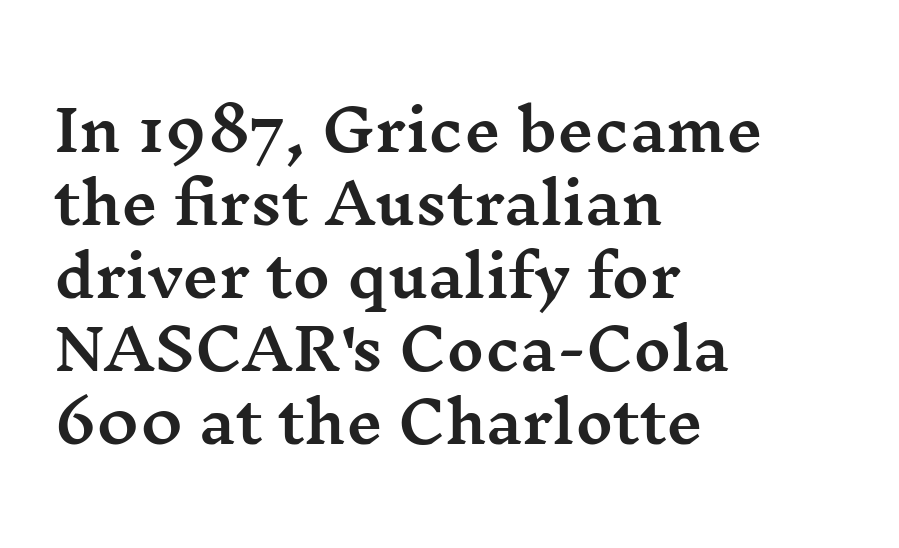
The image shows 57 px wide serif type, upright; set left-aligned, normal line spacing (1.28x), normal letter spacing, not underlined; medium stroke contrast and a medium x-height.
